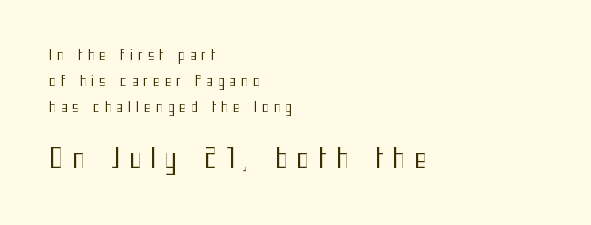
Q: Is the text bold? A: No.
Q: Is the text italic (slanted)? A: No, it is upright.
Q: Is the text underlined? A: No.
Q: How is the paragraph aligned? A: Left-aligned.
Q: Is the spacing between letters normal or unusually wide? A: Unusually wide.
Q: Which block of text is set in a larger size, the first (top) or the second (bottom)? A: The second (bottom) one.
